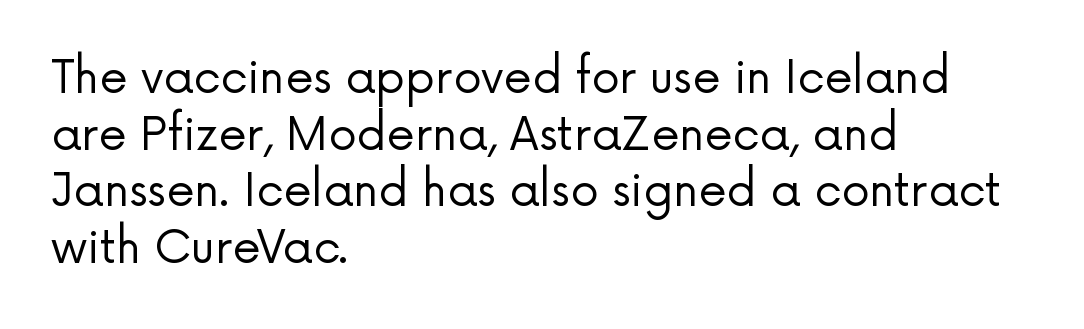
The image shows 45 px regular-weight sans-serif type, upright; set left-aligned, normal line spacing (1.26x), normal letter spacing, not underlined; low stroke contrast and a medium x-height.
